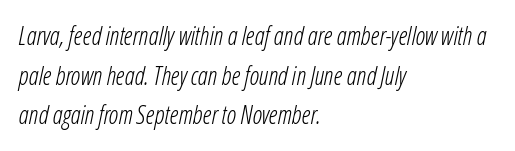
Q: Is the text bold? A: No.
Q: Is the text italic (slanted)? A: Yes, it leans right by about 12 degrees.
Q: Is the text underlined? A: No.
Q: How is the paragraph aligned? A: Left-aligned.
Q: Is the spacing between letters normal or unusually wide? A: Normal.
Q: Is the spacing between lines tight, normal or loose? A: Normal.
